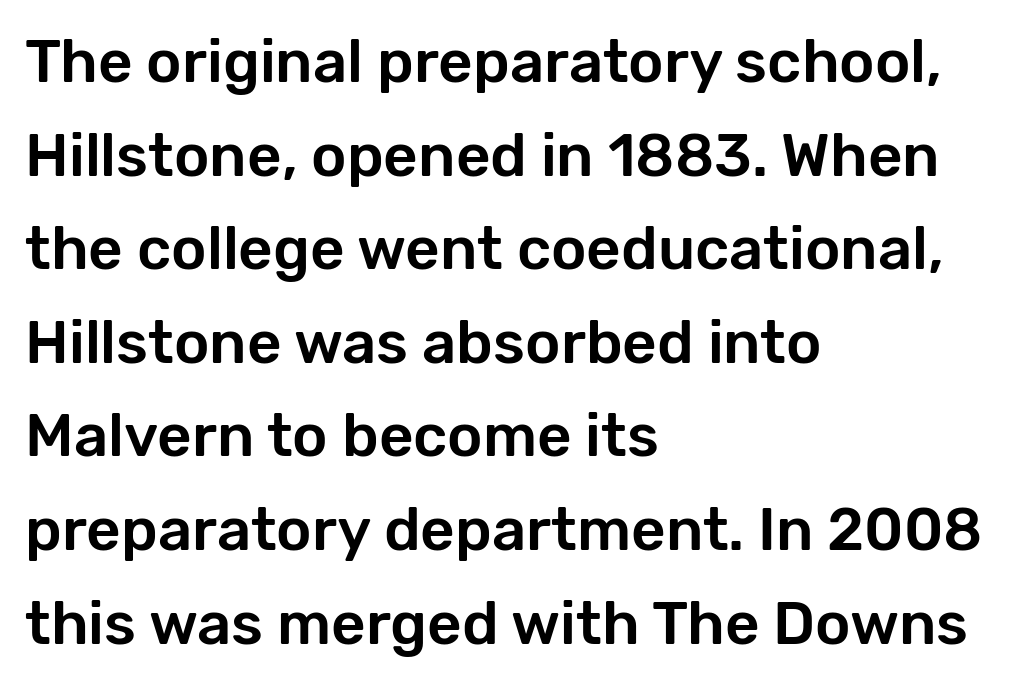
{"serif": "no", "italic": "no", "width": "normal", "stroke_contrast": "low", "x_height": "medium", "monospaced": "no", "underline": "no", "align": "left", "line_spacing": "normal", "line_spacing_ratio": 1.56, "letter_spacing": "normal", "letter_spacing_em": 0.0, "glyph_px": 60}
